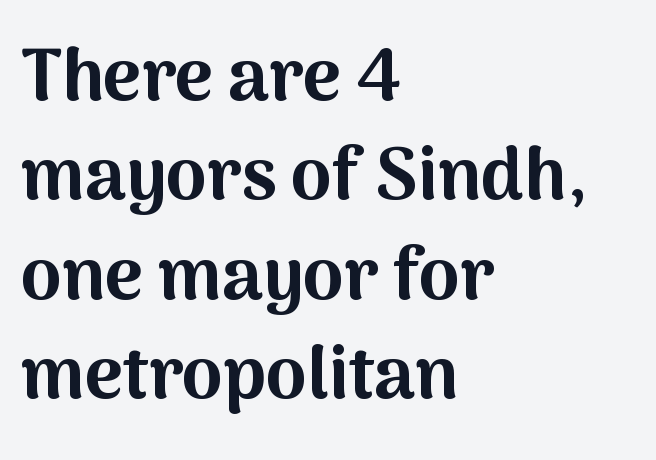
Q: Is the text bold? A: Yes.
Q: Is the text italic (slanted)? A: No, it is upright.
Q: Is the typeface a serif or a sans-serif typeface? A: Sans-serif.
Q: Is the text underlined? A: No.
Q: How is the paragraph aligned? A: Left-aligned.
Q: Is the spacing between letters normal or unusually wide? A: Normal.
Q: Is the spacing between lines tight, normal or loose? A: Normal.
Q: Width (condensed, normal, or wide)? A: Normal.
Q: Stroke contrast? A: Medium.
Q: x-height? A: Medium.
Q: Monospaced? A: No.
